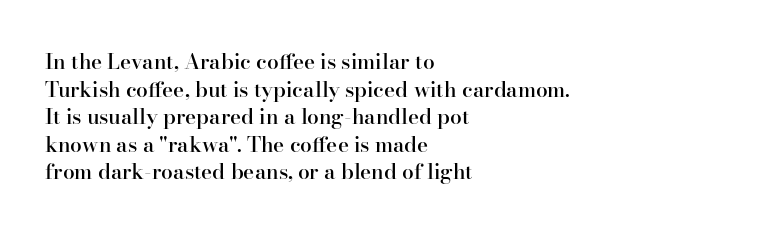
Q: Is the text bold? A: Semi-bold.
Q: Is the text italic (slanted)? A: No, it is upright.
Q: Is the text underlined? A: No.
Q: How is the paragraph aligned? A: Left-aligned.
Q: Is the spacing between letters normal or unusually wide? A: Normal.
Q: Is the spacing between lines tight, normal or loose? A: Normal.
